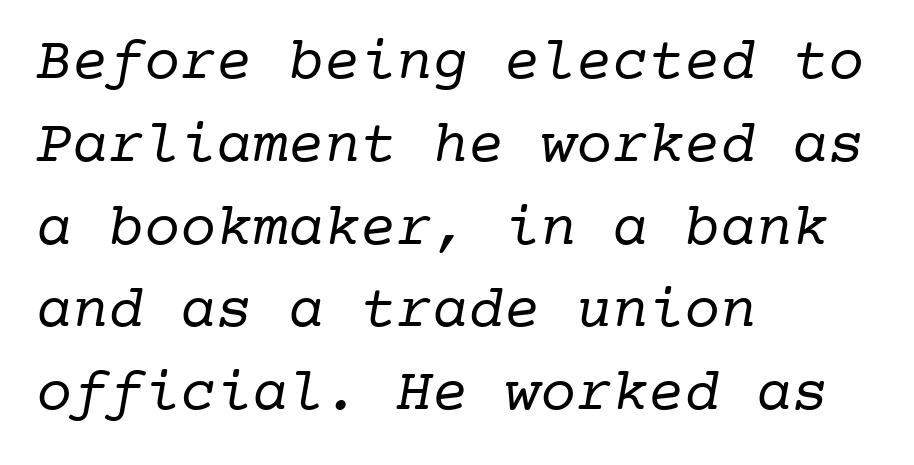
Q: Is the text bold? A: No.
Q: Is the typeface a serif or a sans-serif typeface? A: Serif.
Q: Is the text underlined? A: No.
Q: How is the paragraph aligned? A: Left-aligned.
Q: Is the spacing between letters normal or unusually wide? A: Normal.
Q: Is the spacing between lines tight, normal or loose? A: Normal.
Q: Width (condensed, normal, or wide)? A: Normal.
Q: Stroke contrast? A: Low.
Q: x-height? A: Medium.
Q: Monospaced? A: Yes.
